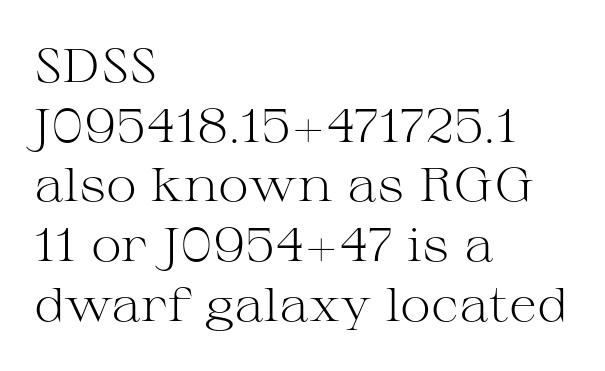
The image shows 47 px light, wide serif type, upright; set left-aligned, normal line spacing (1.27x), normal letter spacing, not underlined; medium stroke contrast and a medium x-height.
